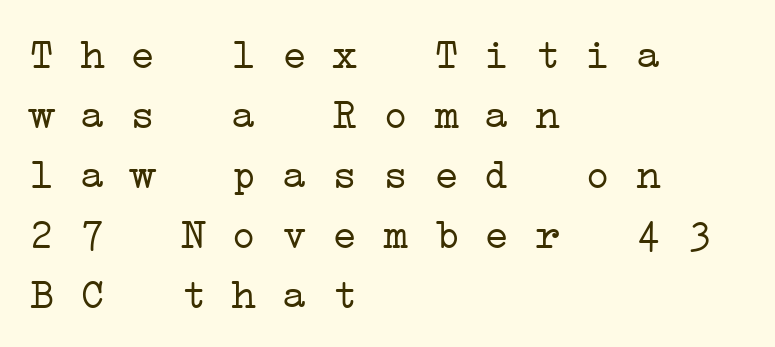
The image shows 42 px light, wide serif type, monospaced; set left-aligned, normal line spacing (1.43x), normal letter spacing, not underlined; low stroke contrast and a medium x-height.
